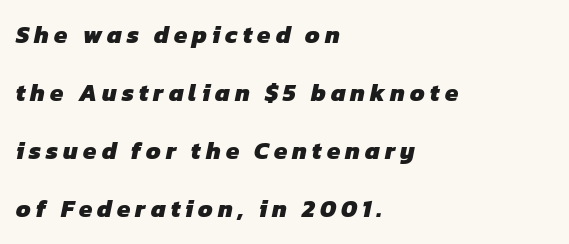
{"bold": "yes", "underline": "no", "align": "left", "line_spacing": "loose", "line_spacing_ratio": 2.42, "letter_spacing": "wide", "letter_spacing_em": 0.21, "glyph_px": 24}
